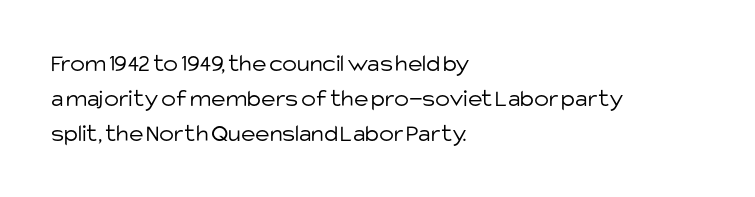
Nobody drew a line under any word here. The passage is arranged the way most books set body copy — flush left. Is the stroke heavy? The answer is a plain regular-or-lighter. Nobody touched the tracking dial on this one. A roman cut, with each character standing at attention. The space between consecutive lines is moderate.
